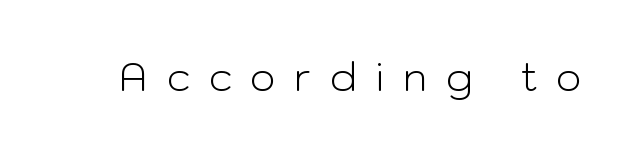
The image shows 40 px light sans-serif type, upright; set unusually wide letter spacing (+0.46 em), not underlined; low stroke contrast and a medium x-height.
